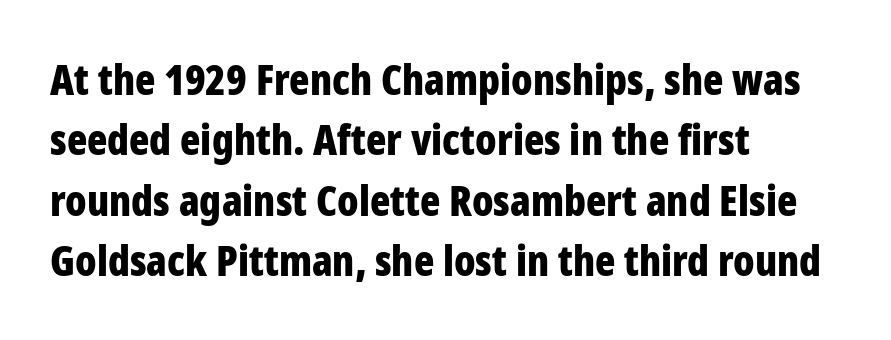
Interline gaps are of average width in this sample. The font is running at its bold setting. This is roman type, the default non-slanted kind. Compared with typical body copy, the letter spacing here is the same. The letters advance in unequal steps, a hallmark of proportional type. The type family on display is of the sans-serif kind.
